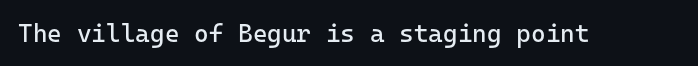
{"italic": "no", "bold": "no", "underline": "no", "letter_spacing": "normal", "letter_spacing_em": 0.0, "glyph_px": 25}
